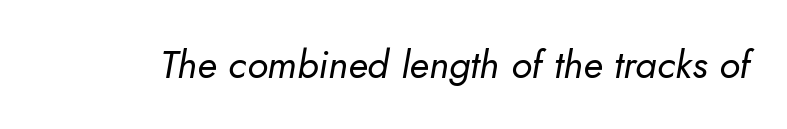
Rule under the text: the space is simply empty. The rendering applies a slant to the glyphs. Inter-character spacing is left at the font's built-in metrics. No extra ink here — the face is not bold. Spacing verdict: proportional, widths tailored to each character.
